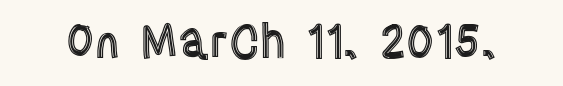
Q: Is the text italic (slanted)? A: No, it is upright.
Q: Is the text underlined? A: No.
Q: Is the spacing between letters normal or unusually wide? A: Normal.
Q: Width (condensed, normal, or wide)? A: Condensed.
Q: x-height? A: Large.
Q: Monospaced? A: No.
